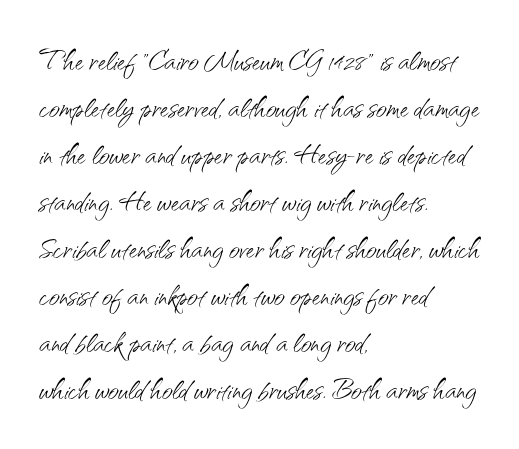
Q: Is the text bold? A: No.
Q: Is the text italic (slanted)? A: Yes.
Q: Is the typeface a serif or a sans-serif typeface? A: Sans-serif.
Q: Is the text underlined? A: No.
Q: How is the paragraph aligned? A: Left-aligned.
Q: Is the spacing between letters normal or unusually wide? A: Normal.
Q: Is the spacing between lines tight, normal or loose? A: Normal.
Q: Width (condensed, normal, or wide)? A: Normal.
Q: Stroke contrast? A: Medium.
Q: x-height? A: Small.
Q: Monospaced? A: No.
